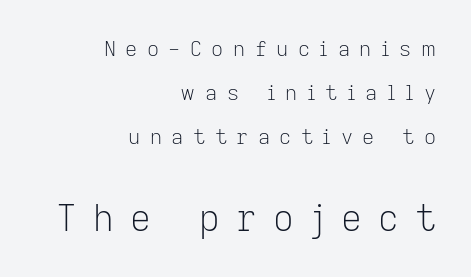
The image shows 36 px light sans-serif type, upright; set right-aligned, loose line spacing (2.09x), unusually wide letter spacing (+0.45 em), not underlined; the second (bottom) block is 1.71x larger; low stroke contrast and a medium x-height.
